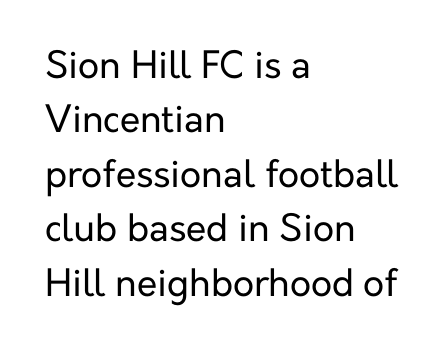
{"serif": "no", "italic": "no", "bold": "no", "weight": "regular", "width": "normal", "stroke_contrast": "low", "x_height": "medium", "monospaced": "no", "underline": "no", "align": "left", "line_spacing": "normal", "line_spacing_ratio": 1.47, "letter_spacing": "normal", "letter_spacing_em": 0.0, "glyph_px": 37}
